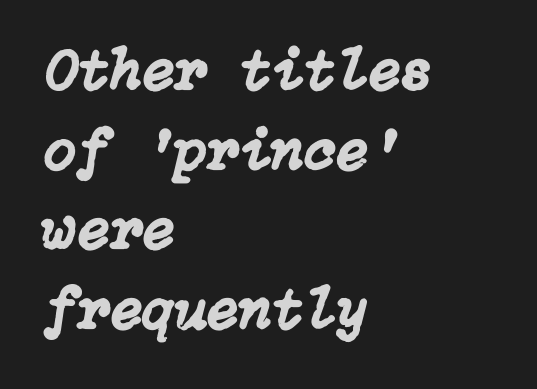
{"italic": "yes", "lean": "right", "slant_degrees": 15, "width": "normal", "stroke_contrast": "low", "x_height": "medium", "underline": "no", "align": "left", "line_spacing": "normal", "line_spacing_ratio": 1.35, "letter_spacing": "normal", "letter_spacing_em": 0.0, "glyph_px": 59}
